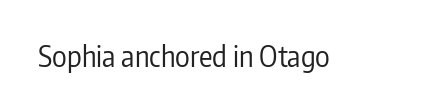
Q: Is the text bold? A: No.
Q: Is the text italic (slanted)? A: No, it is upright.
Q: Is the typeface a serif or a sans-serif typeface? A: Sans-serif.
Q: Is the text underlined? A: No.
Q: Is the spacing between letters normal or unusually wide? A: Normal.
Q: Width (condensed, normal, or wide)? A: Condensed.
Q: Stroke contrast? A: Low.
Q: x-height? A: Medium.
Q: Monospaced? A: No.
